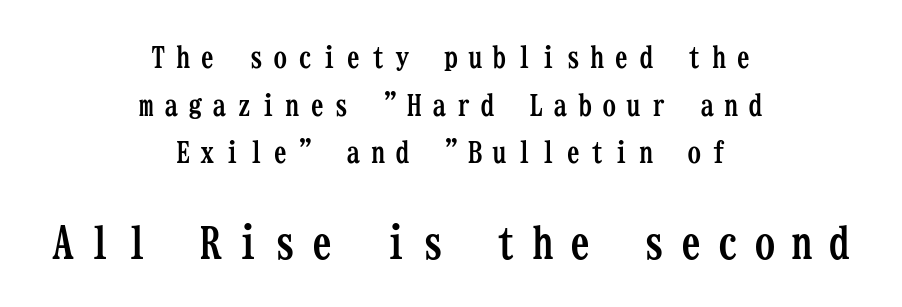
The image shows 44 px semibold, condensed serif type, upright, monospaced; set centered, normal line spacing (1.64x), unusually wide letter spacing (+0.34 em), not underlined; the second (bottom) block is 1.52x larger; low stroke contrast and a medium x-height.
